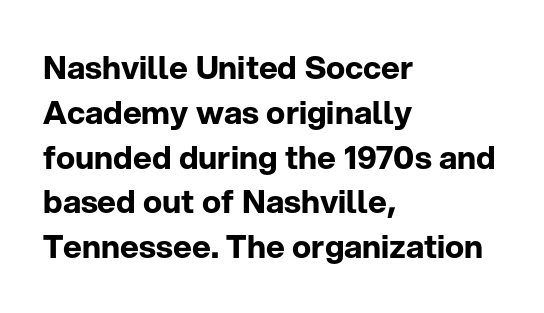
The letters sit at their default tracking, neither squeezed nor spread. The ragged edge is on the right, which tells us the setting is flush left. Vertical strokes here are truly vertical. Anything drawn beneath the words? Only blank space.
